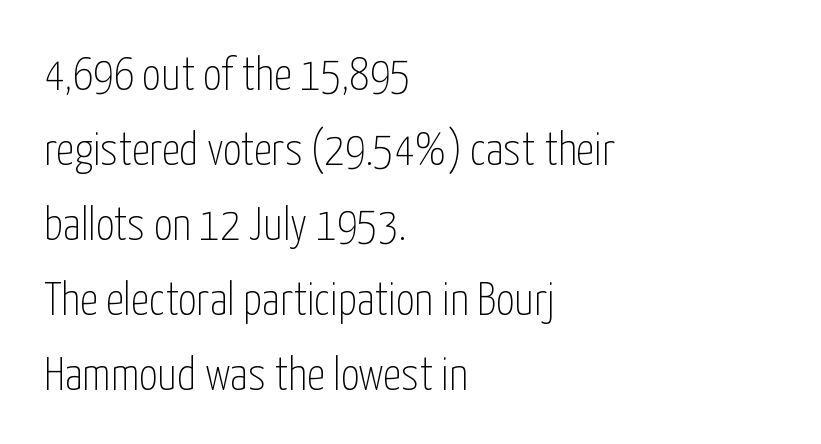
{"serif": "no", "italic": "no", "bold": "no", "weight": "thin", "width": "condensed", "stroke_contrast": "low", "x_height": "medium", "monospaced": "no", "underline": "no", "align": "left", "line_spacing": "normal", "line_spacing_ratio": 1.63, "letter_spacing": "normal", "letter_spacing_em": 0.0, "glyph_px": 46}
